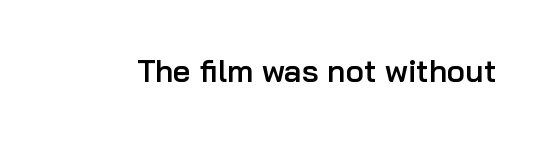
Q: Is the text bold? A: Semi-bold.
Q: Is the text italic (slanted)? A: No, it is upright.
Q: Is the typeface a serif or a sans-serif typeface? A: Sans-serif.
Q: Is the text underlined? A: No.
Q: Is the spacing between letters normal or unusually wide? A: Normal.
Q: Width (condensed, normal, or wide)? A: Normal.
Q: Stroke contrast? A: Low.
Q: x-height? A: Medium.
Q: Monospaced? A: No.
